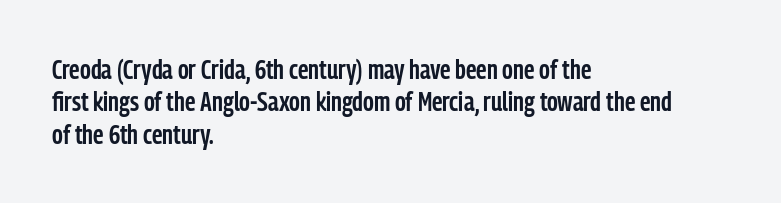
The image shows 27 px text type, upright; set left-aligned, line spacing 1.2x, normal letter spacing, not underlined.
